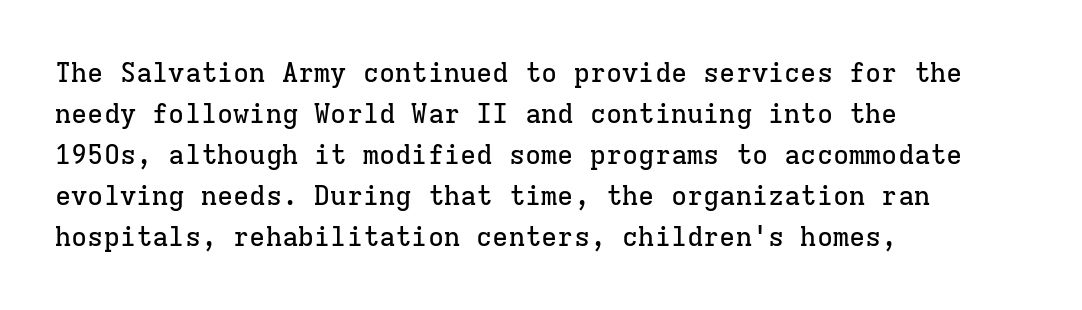
Q: Is the text italic (slanted)? A: No, it is upright.
Q: Is the text underlined? A: No.
Q: How is the paragraph aligned? A: Left-aligned.
Q: Is the spacing between letters normal or unusually wide? A: Normal.
Q: Is the spacing between lines tight, normal or loose? A: Normal.
